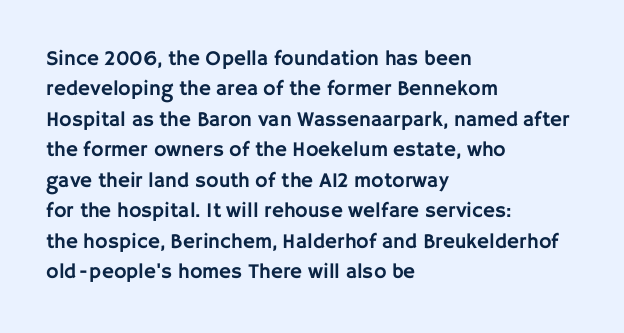
{"italic": "no", "underline": "no", "align": "left", "line_spacing": "normal", "line_spacing_ratio": 1.45, "letter_spacing": "normal", "letter_spacing_em": 0.0, "glyph_px": 21}
